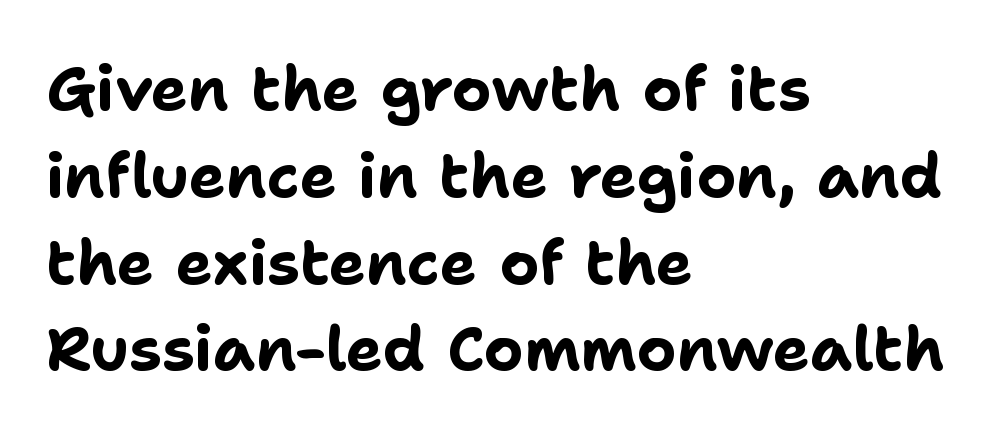
Q: Is the text bold? A: Yes.
Q: Is the text italic (slanted)? A: No, it is upright.
Q: Is the typeface a serif or a sans-serif typeface? A: Sans-serif.
Q: Is the text underlined? A: No.
Q: How is the paragraph aligned? A: Left-aligned.
Q: Is the spacing between letters normal or unusually wide? A: Normal.
Q: Is the spacing between lines tight, normal or loose? A: Normal.
Q: Width (condensed, normal, or wide)? A: Normal.
Q: Stroke contrast? A: Low.
Q: x-height? A: Medium.
Q: Monospaced? A: No.
